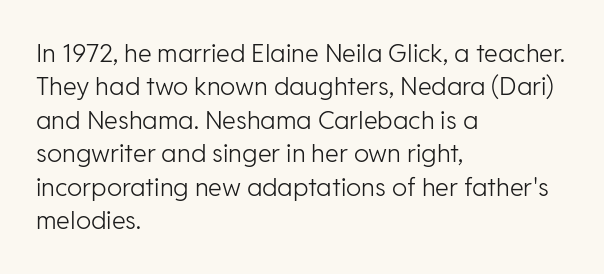
Notice how the stems are strictly vertical — no italics here. Clear beneath every line of the passage. Compared with typical paragraphs, the rows here are spaced about the same. The letters look calm and open, with moderate or lighter stems. Spacing between characters is what you'd get straight out of the box.
